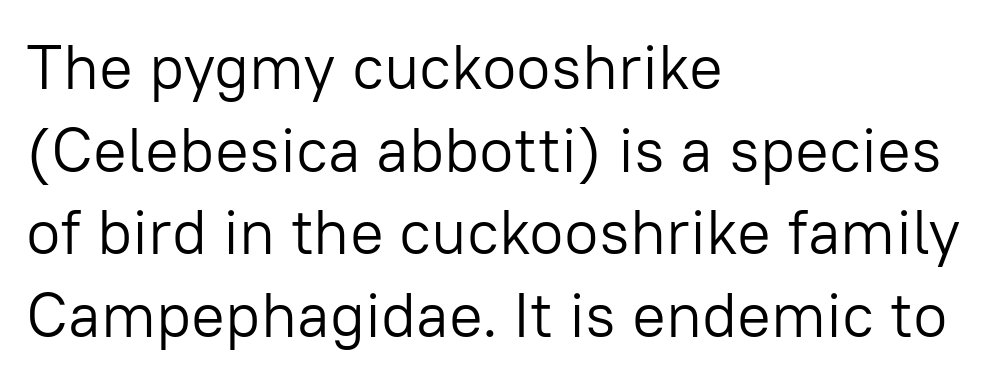
Q: Is the text bold? A: No.
Q: Is the text italic (slanted)? A: No, it is upright.
Q: Is the typeface a serif or a sans-serif typeface? A: Sans-serif.
Q: Is the text underlined? A: No.
Q: How is the paragraph aligned? A: Left-aligned.
Q: Is the spacing between letters normal or unusually wide? A: Normal.
Q: Is the spacing between lines tight, normal or loose? A: Normal.
Q: Width (condensed, normal, or wide)? A: Normal.
Q: Stroke contrast? A: Low.
Q: x-height? A: Medium.
Q: Monospaced? A: No.
